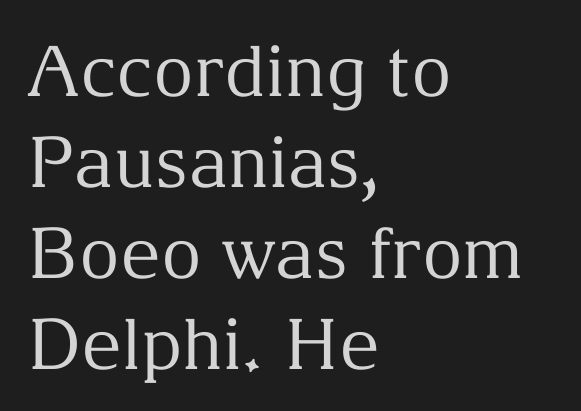
{"serif": "yes", "italic": "no", "bold": "no", "weight": "regular", "width": "normal", "stroke_contrast": "medium", "x_height": "medium", "monospaced": "no", "underline": "no", "align": "left", "line_spacing": "normal", "line_spacing_ratio": 1.3, "letter_spacing": "normal", "letter_spacing_em": 0.0, "glyph_px": 70}
